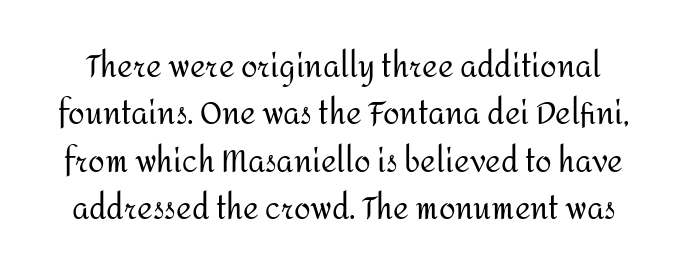
The image shows 30 px regular-weight sans-serif type, upright; set normal line spacing (1.58x), normal letter spacing, not underlined; medium stroke contrast and a medium x-height.
